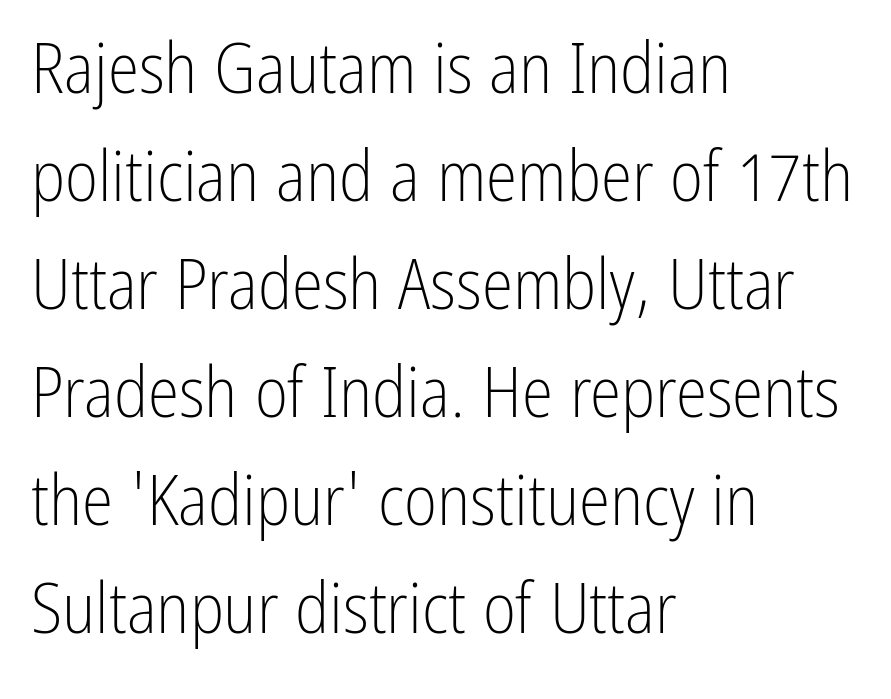
The image shows 71 px light, condensed sans-serif type, upright; set left-aligned, normal line spacing (1.52x), normal letter spacing, not underlined; low stroke contrast and a medium x-height.
